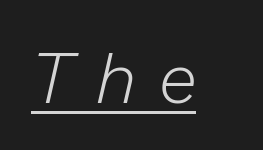
{"italic": "yes", "lean": "right", "slant_degrees": 13, "bold": "no", "weight": "light", "width": "normal", "stroke_contrast": "low", "x_height": "medium", "monospaced": "no", "underline": "yes", "letter_spacing": "wide", "letter_spacing_em": 0.35, "glyph_px": 70}
